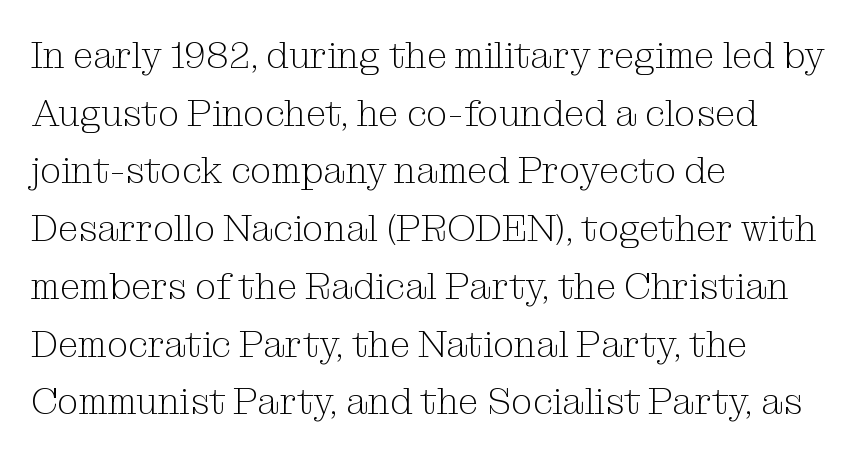
The image shows 37 px light serif type, upright; set left-aligned, normal line spacing (1.56x), normal letter spacing, not underlined; medium stroke contrast and a medium x-height.
